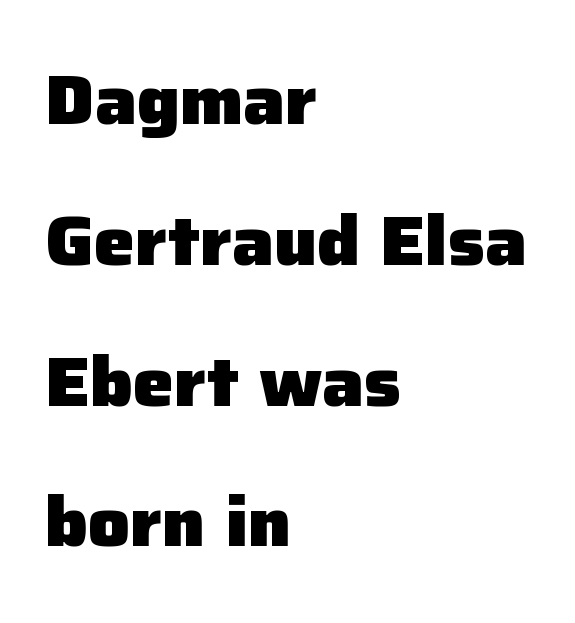
The paragraph shown leans on its left margin. There is no visible air inserted between adjacent glyphs. Each glyph is drawn with heavy, bold strokes. The zone under the glyphs is completely vacant. The letters carry no serifs — their stems end cleanly without finishing strokes.
